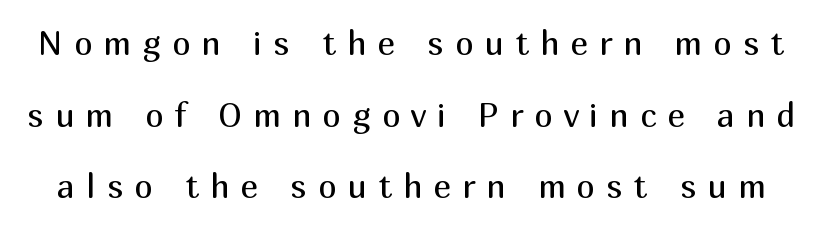
The image shows 33 px regular-weight sans-serif type, upright; set loose line spacing (2.17x), unusually wide letter spacing (+0.34 em), not underlined; medium stroke contrast and a medium x-height.
